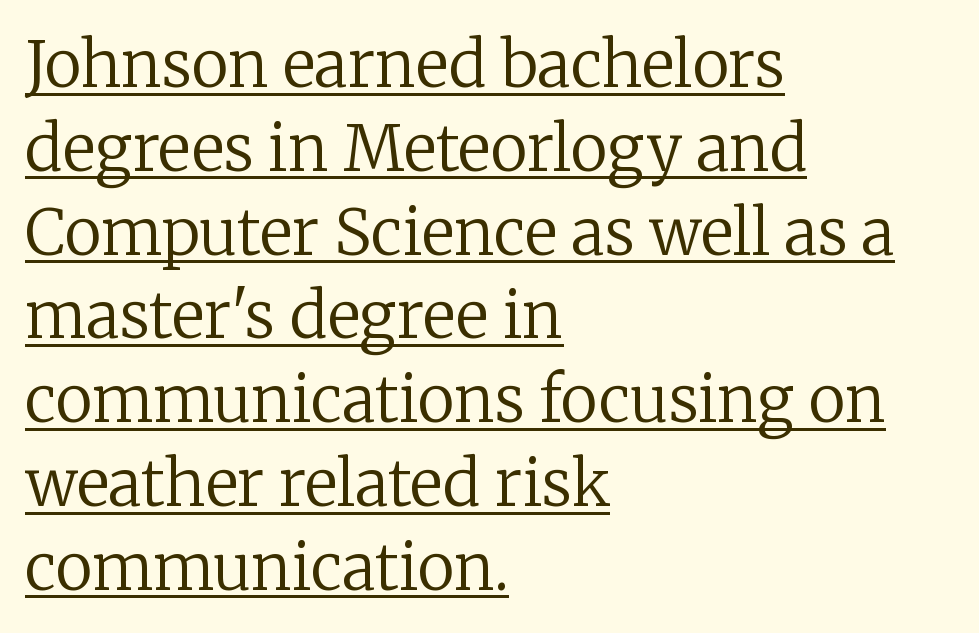
Posture: vertical. The face used here is proportionally spaced, like ordinary book or web type. Here the glyphs are tracked normally, forming tight word shapes. The ragged edge is on the right, which tells us the setting is flush left. Rows of type keep a routine distance in the vertical direction. Look at the bottom of the vertical strokes: they flare into serifs here.
